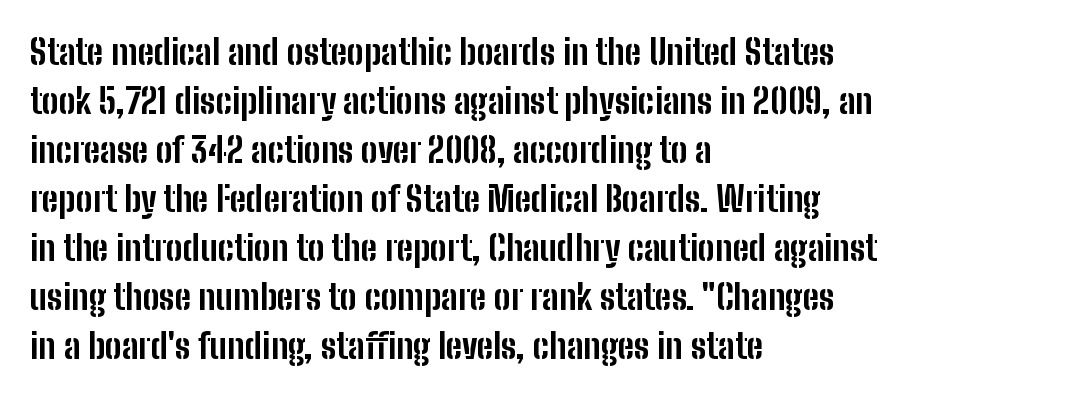
Caption: bold face, heavy strokes. Honestly, there is no underline to notice here at all. The type sits square on the baseline with zero lean. Here the designer chose a conventional face with non-uniform glyph widths.
